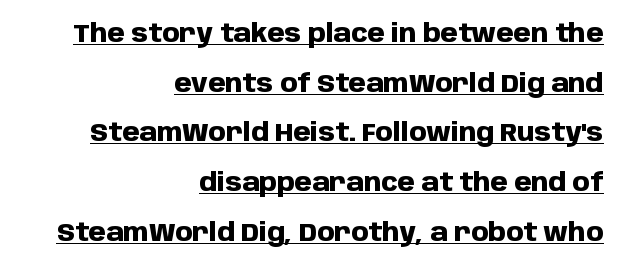
{"italic": "no", "bold": "yes", "underline": "yes", "align": "right", "line_spacing": "loose", "line_spacing_ratio": 1.99, "letter_spacing": "normal", "letter_spacing_em": 0.0, "glyph_px": 25}
